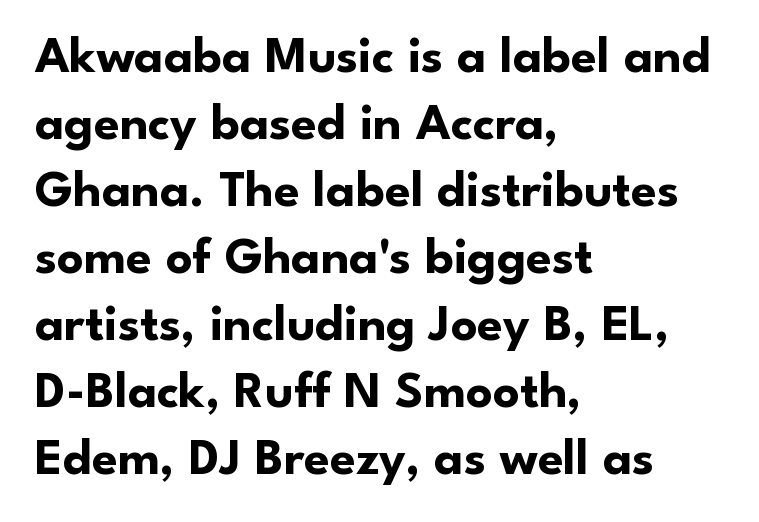
The image shows 52 px bold sans-serif type, upright; set left-aligned, normal line spacing (1.29x), normal letter spacing, not underlined; low stroke contrast and a small x-height.
